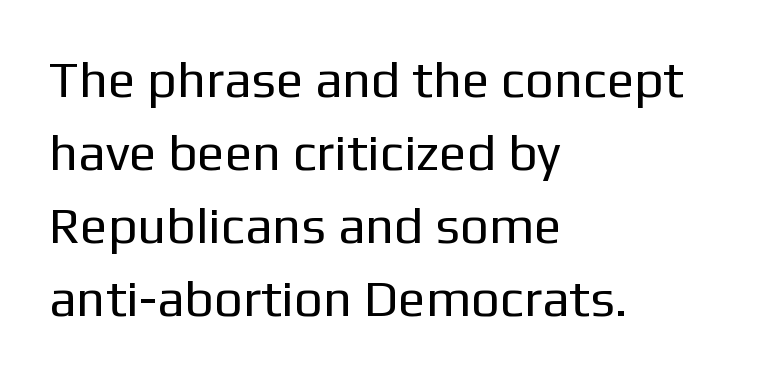
The image shows 51 px regular-weight sans-serif type, upright; set left-aligned, normal line spacing (1.43x), normal letter spacing, not underlined; low stroke contrast and a medium x-height.
